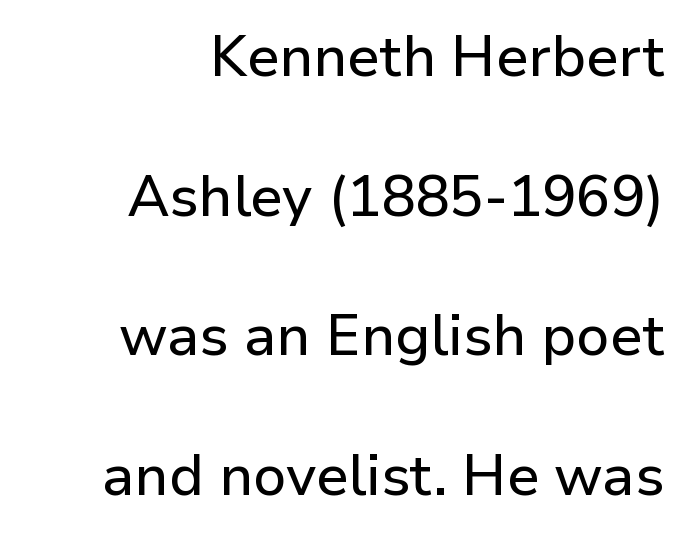
Q: Is the text italic (slanted)? A: No, it is upright.
Q: Is the typeface a serif or a sans-serif typeface? A: Sans-serif.
Q: Is the text underlined? A: No.
Q: How is the paragraph aligned? A: Right-aligned.
Q: Is the spacing between letters normal or unusually wide? A: Normal.
Q: Is the spacing between lines tight, normal or loose? A: Loose.
Q: Width (condensed, normal, or wide)? A: Normal.
Q: Stroke contrast? A: Low.
Q: x-height? A: Medium.
Q: Monospaced? A: No.
